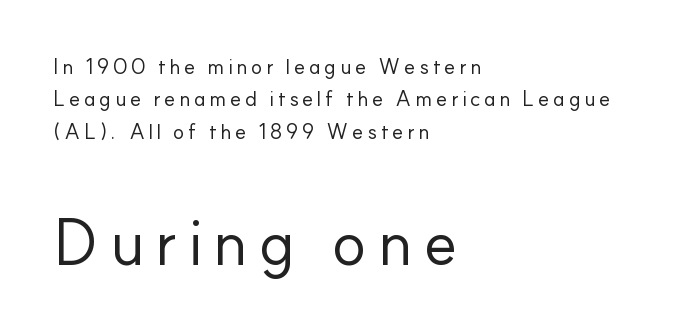
Whoever set this chose a conventional vertical rhythm. The rendering anchors every line to the left-hand side. Size hierarchy here favors the trailing block over the leading one. Think of a printed novel: that variable character pitch is what you see here. Is the type heavy? It reads as light-to-regular instead. Do the letters lean? They stand straight.
